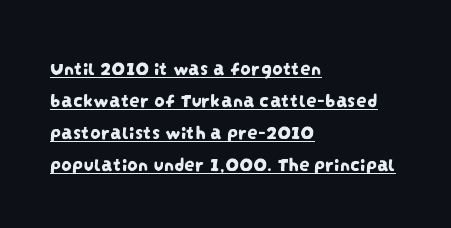
The image shows 21 px text type; set left-aligned, normal line spacing (1.52x), normal letter spacing, underlined.
